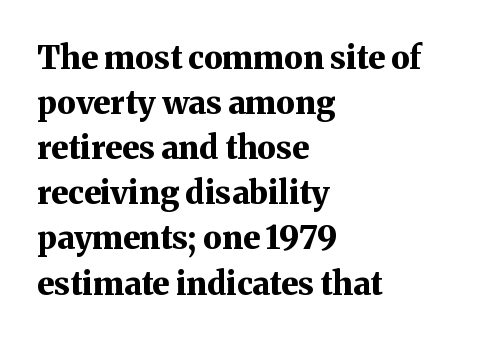
A typesetter would mark this as roman, not italic. Glyph-to-glyph distance matches everyday printed text. This rendering features lettering with no underline. Each letter keeps its own natural width here, so spacing adapts to shape.
